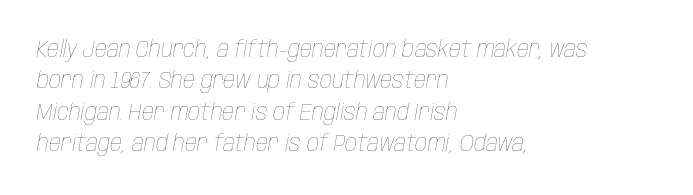
{"italic": "yes", "lean": "right", "slant_degrees": 10, "bold": "no", "underline": "no", "align": "left", "line_spacing": "normal", "line_spacing_ratio": 1.31, "letter_spacing": "normal", "letter_spacing_em": 0.0, "glyph_px": 24}
